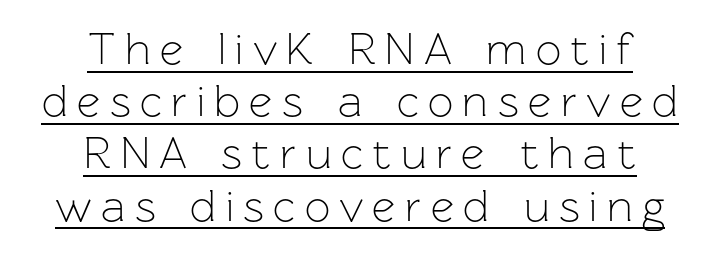
{"serif": "no", "italic": "no", "bold": "no", "weight": "light", "width": "normal", "stroke_contrast": "low", "x_height": "medium", "monospaced": "no", "underline": "yes", "align": "center", "line_spacing_ratio": 1.16, "letter_spacing": "wide", "letter_spacing_em": 0.21, "glyph_px": 45}
